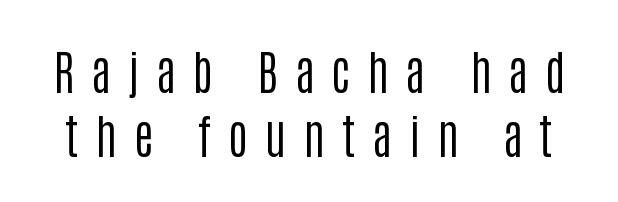
Q: Is the text bold? A: No.
Q: Is the text italic (slanted)? A: No, it is upright.
Q: Is the typeface a serif or a sans-serif typeface? A: Sans-serif.
Q: Is the text underlined? A: No.
Q: Is the spacing between letters normal or unusually wide? A: Unusually wide.
Q: Is the spacing between lines tight, normal or loose? A: Normal.
Q: Width (condensed, normal, or wide)? A: Condensed.
Q: Stroke contrast? A: Low.
Q: x-height? A: Large.
Q: Monospaced? A: No.
